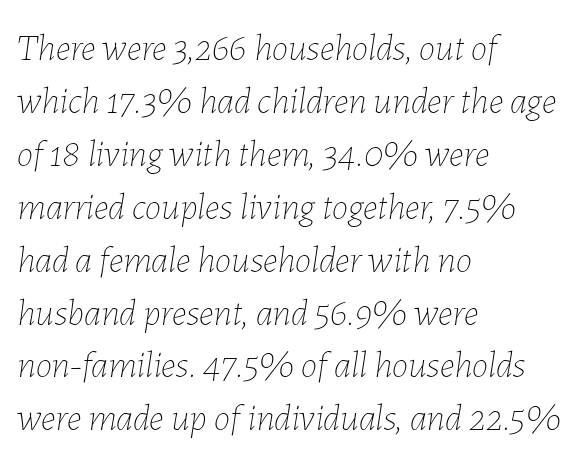
The image shows 37 px thin type, italic (leaning right); set left-aligned, normal line spacing (1.43x), normal letter spacing, not underlined; low stroke contrast and a medium x-height.
